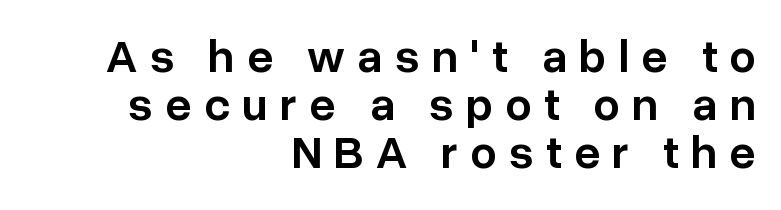
{"serif": "no", "italic": "no", "bold": "semi", "weight": "semibold", "width": "normal", "stroke_contrast": "low", "x_height": "medium", "monospaced": "no", "underline": "no", "align": "right", "line_spacing": "tight", "line_spacing_ratio": 1.02, "letter_spacing": "wide", "letter_spacing_em": 0.26, "glyph_px": 47}
